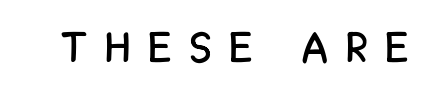
Q: Is the text italic (slanted)? A: No, it is upright.
Q: Is the typeface a serif or a sans-serif typeface? A: Sans-serif.
Q: Is the text underlined? A: No.
Q: Is the spacing between letters normal or unusually wide? A: Unusually wide.
Q: Width (condensed, normal, or wide)? A: Condensed.
Q: Stroke contrast? A: Low.
Q: x-height? A: Large.
Q: Monospaced? A: No.
